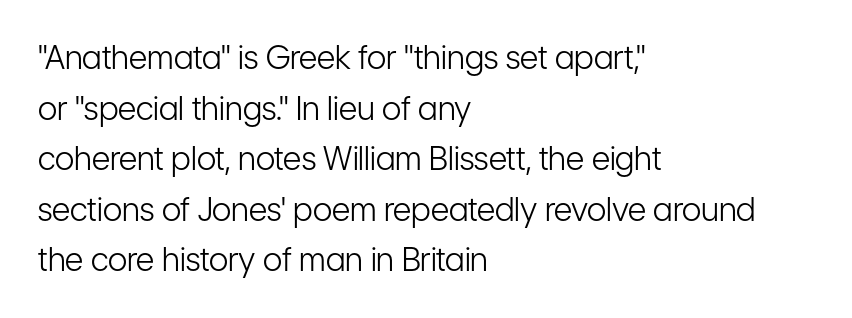
The image shows 32 px light, condensed sans-serif type, upright; set left-aligned, normal line spacing (1.58x), normal letter spacing, not underlined; low stroke contrast and a medium x-height.
